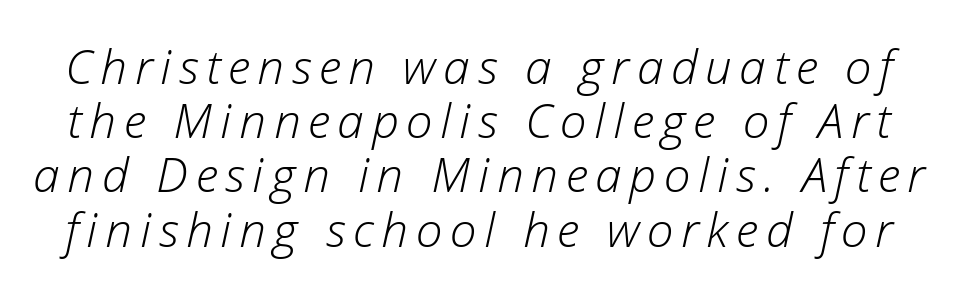
The font sits on the lighter half of the weight spectrum, regular included. The gap between lines stays unmarked. The block of text is dense from top to bottom, with scant space between rows. Each letter keeps its own natural width here, so spacing adapts to shape. The whole block is typeset with a tilt.
